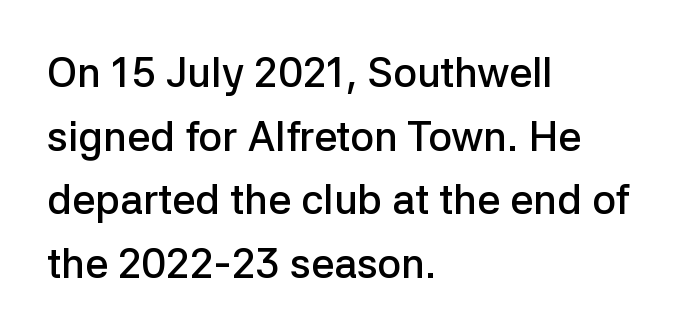
If you measured baseline to baseline, you'd find a middling distance. Anything drawn beneath the words? Only blank space. This is moderately heavy type, rendered in semibold. Spacing verdict: proportional, widths tailored to each character.
